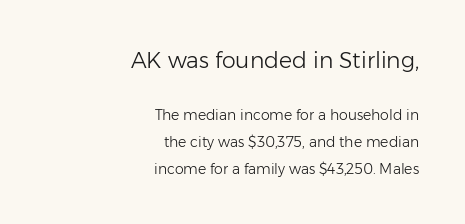
Q: Is the text bold? A: No.
Q: Is the text italic (slanted)? A: No, it is upright.
Q: Is the text underlined? A: No.
Q: How is the paragraph aligned? A: Right-aligned.
Q: Is the spacing between letters normal or unusually wide? A: Normal.
Q: Is the spacing between lines tight, normal or loose? A: Loose.
Q: Which block of text is set in a larger size, the first (top) or the second (bottom)? A: The first (top) one.
